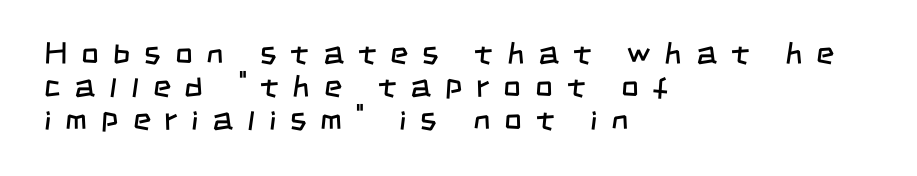
{"serif": "no", "bold": "no", "weight": "regular", "width": "condensed", "stroke_contrast": "low", "x_height": "large", "monospaced": "no", "underline": "no", "align": "left", "line_spacing": "tight", "line_spacing_ratio": 1.06, "letter_spacing": "wide", "letter_spacing_em": 0.45, "glyph_px": 31}
